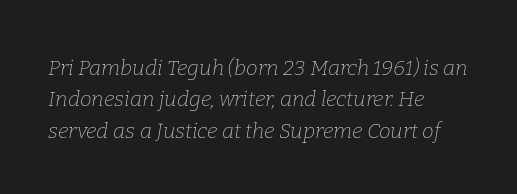
Q: Is the text bold? A: No.
Q: Is the text italic (slanted)? A: Yes, it leans right by about 9 degrees.
Q: Is the text underlined? A: No.
Q: How is the paragraph aligned? A: Left-aligned.
Q: Is the spacing between letters normal or unusually wide? A: Normal.
Q: Is the spacing between lines tight, normal or loose? A: Normal.
